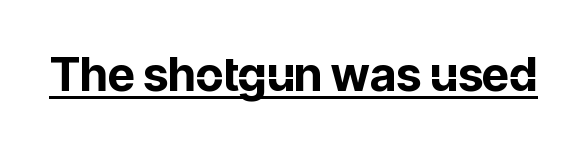
Q: Is the text bold? A: Yes.
Q: Is the text italic (slanted)? A: No, it is upright.
Q: Is the typeface a serif or a sans-serif typeface? A: Sans-serif.
Q: Is the text underlined? A: Yes.
Q: Is the spacing between letters normal or unusually wide? A: Normal.
Q: Width (condensed, normal, or wide)? A: Normal.
Q: Stroke contrast? A: Low.
Q: x-height? A: Medium.
Q: Monospaced? A: No.
